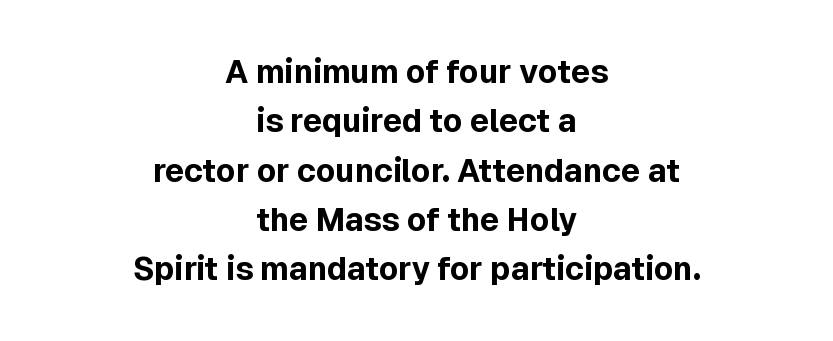
Q: Is the text bold? A: Yes.
Q: Is the text italic (slanted)? A: No, it is upright.
Q: Is the typeface a serif or a sans-serif typeface? A: Sans-serif.
Q: Is the text underlined? A: No.
Q: How is the paragraph aligned? A: Centered.
Q: Is the spacing between letters normal or unusually wide? A: Normal.
Q: Is the spacing between lines tight, normal or loose? A: Normal.
Q: Width (condensed, normal, or wide)? A: Normal.
Q: x-height? A: Medium.
Q: Monospaced? A: No.
